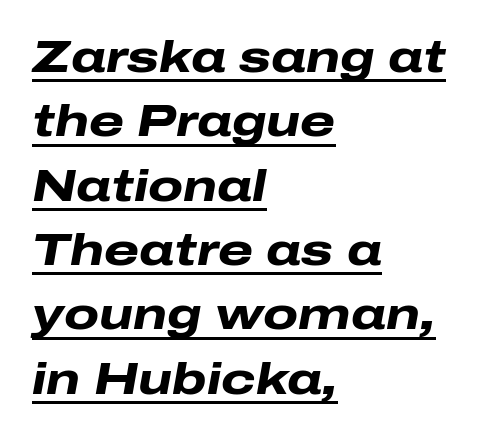
The image shows 45 px heavy, wide type, italic (leaning right); set left-aligned, normal line spacing (1.43x), normal letter spacing, underlined; low stroke contrast and a medium x-height.
